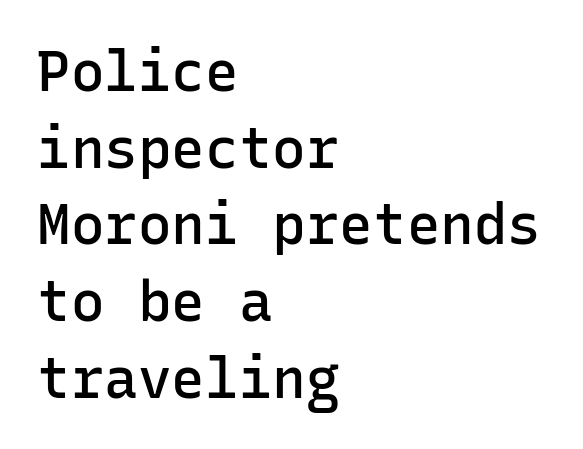
Font category for this specimen: sans-serif. The typesetting leans somewhat heavy: a semibold. Where is the straight margin? On the left. The face used here is monospaced, like something from a code editor. Nothing unusual about the tracking: characters are spaced as the font intends. Every character sits straight up, as roman type does.
